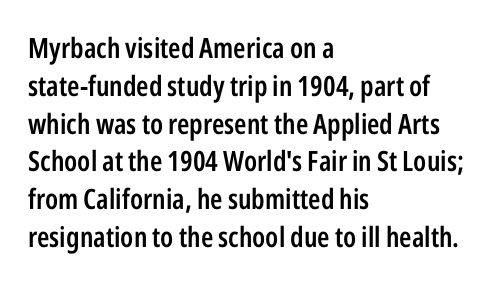
{"serif": "no", "italic": "no", "bold": "semi", "weight": "semibold", "width": "condensed", "stroke_contrast": "low", "x_height": "medium", "monospaced": "no", "underline": "no", "align": "left", "line_spacing": "normal", "line_spacing_ratio": 1.35, "letter_spacing": "normal", "letter_spacing_em": 0.0, "glyph_px": 28}
